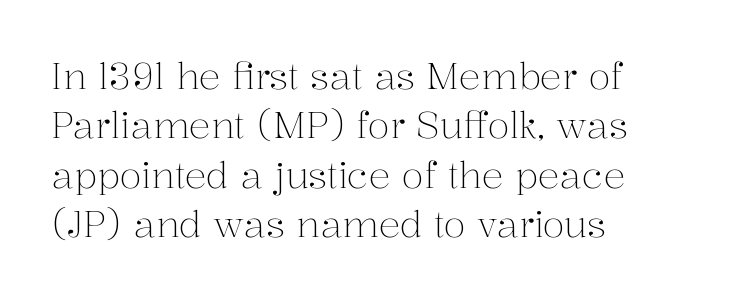
Posture: vertical. Proportional: the letters do not fall into vertical columns. This rendering leaves character spacing at its baseline value. Is this a heavy cut? Hardly; it is regular or lighter. Note: serifs present on the glyphs. Each new line begins a customary step beneath the previous one.
